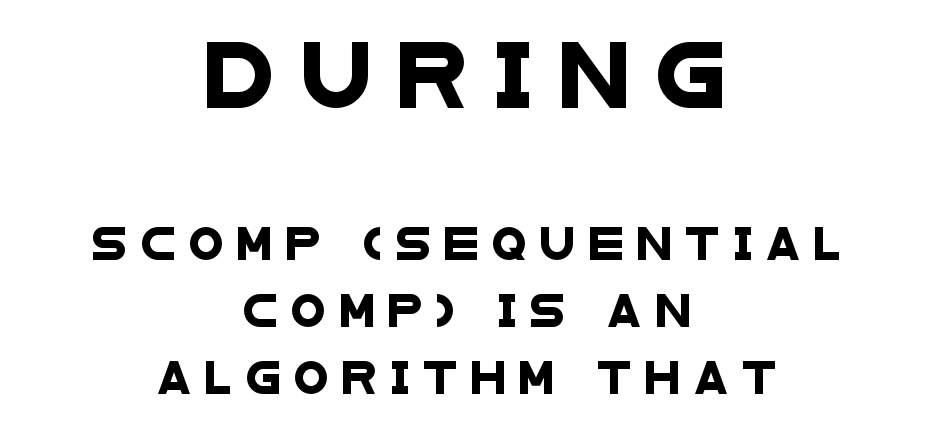
{"serif": "no", "width": "wide", "stroke_contrast": "low", "x_height": "large", "monospaced": "no", "underline": "no", "align": "center", "line_spacing": "loose", "line_spacing_ratio": 2.09, "letter_spacing": "wide", "letter_spacing_em": 0.41, "larger_block": "first", "size_ratio": 2.0, "glyph_px": 64}
